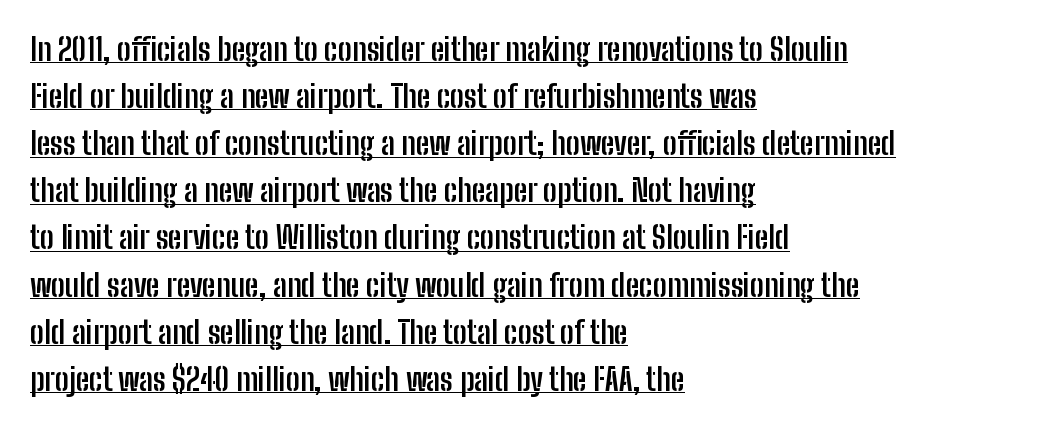
{"serif": "no", "italic": "no", "bold": "yes", "weight": "semibold", "width": "condensed", "stroke_contrast": "low", "x_height": "medium", "monospaced": "no", "underline": "yes", "align": "left", "line_spacing": "normal", "line_spacing_ratio": 1.52, "letter_spacing": "normal", "letter_spacing_em": 0.0, "glyph_px": 31}
